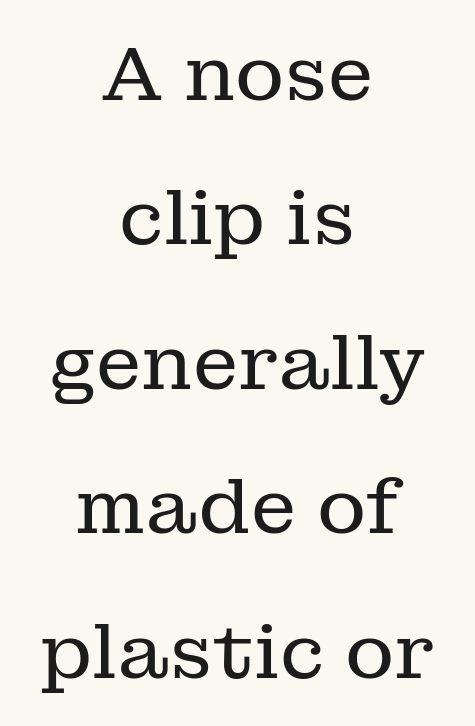
The image shows 76 px regular-weight serif type, upright; set centered, loose line spacing (1.9x), normal letter spacing, not underlined; low stroke contrast and a medium x-height.
